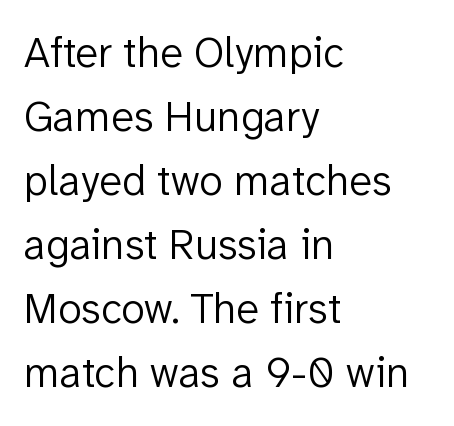
Q: Is the text bold? A: No.
Q: Is the text italic (slanted)? A: No, it is upright.
Q: Is the typeface a serif or a sans-serif typeface? A: Sans-serif.
Q: Is the text underlined? A: No.
Q: How is the paragraph aligned? A: Left-aligned.
Q: Is the spacing between letters normal or unusually wide? A: Normal.
Q: Is the spacing between lines tight, normal or loose? A: Normal.
Q: Width (condensed, normal, or wide)? A: Normal.
Q: Stroke contrast? A: Low.
Q: x-height? A: Medium.
Q: Monospaced? A: No.
